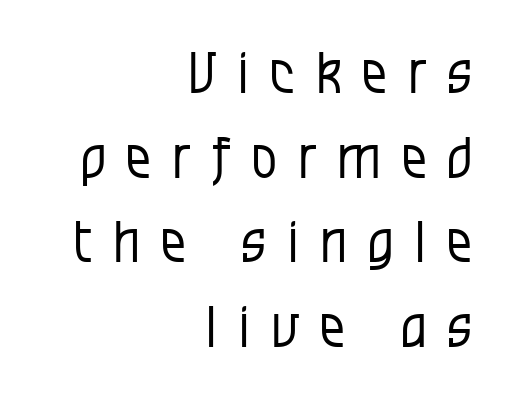
Q: Is the text bold? A: No.
Q: Is the text italic (slanted)? A: No, it is upright.
Q: Is the typeface a serif or a sans-serif typeface? A: Sans-serif.
Q: Is the text underlined? A: No.
Q: How is the paragraph aligned? A: Right-aligned.
Q: Is the spacing between letters normal or unusually wide? A: Unusually wide.
Q: Is the spacing between lines tight, normal or loose? A: Normal.
Q: Width (condensed, normal, or wide)? A: Condensed.
Q: Stroke contrast? A: Low.
Q: x-height? A: Large.
Q: Monospaced? A: No.
